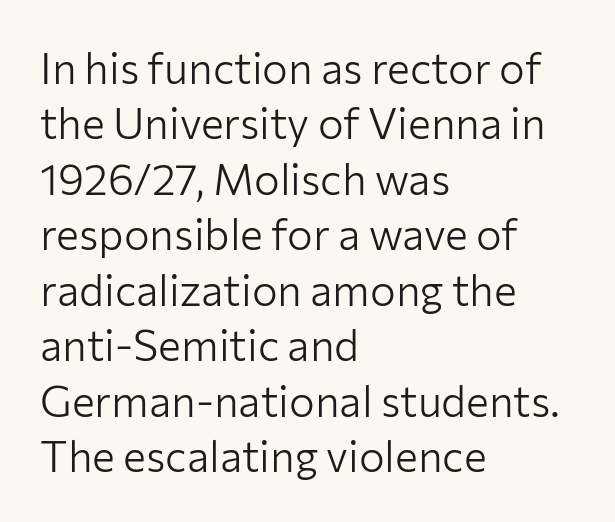
{"serif": "no", "italic": "no", "bold": "no", "weight": "light", "width": "normal", "stroke_contrast": "low", "x_height": "medium", "monospaced": "no", "underline": "no", "align": "left", "line_spacing": "normal", "line_spacing_ratio": 1.29, "letter_spacing": "normal", "letter_spacing_em": 0.0, "glyph_px": 43}
